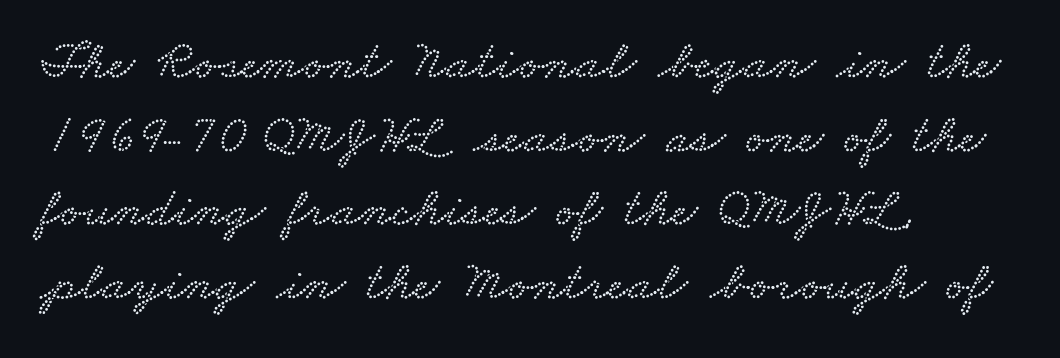
Q: Is the text underlined? A: No.
Q: How is the paragraph aligned? A: Left-aligned.
Q: Is the spacing between letters normal or unusually wide? A: Normal.
Q: Is the spacing between lines tight, normal or loose? A: Normal.
Q: Width (condensed, normal, or wide)? A: Wide.
Q: Stroke contrast? A: Low.
Q: x-height? A: Small.
Q: Monospaced? A: No.
